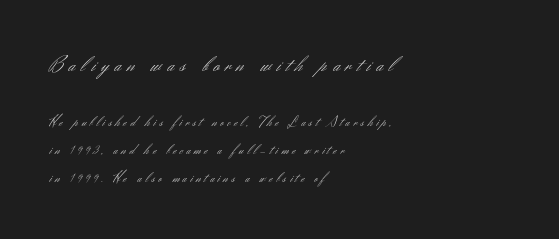
Q: Is the text bold? A: No.
Q: Is the text italic (slanted)? A: Yes.
Q: Is the text underlined? A: No.
Q: How is the paragraph aligned? A: Left-aligned.
Q: Is the spacing between letters normal or unusually wide? A: Unusually wide.
Q: Is the spacing between lines tight, normal or loose? A: Loose.
Q: Which block of text is set in a larger size, the first (top) or the second (bottom)? A: The first (top) one.
